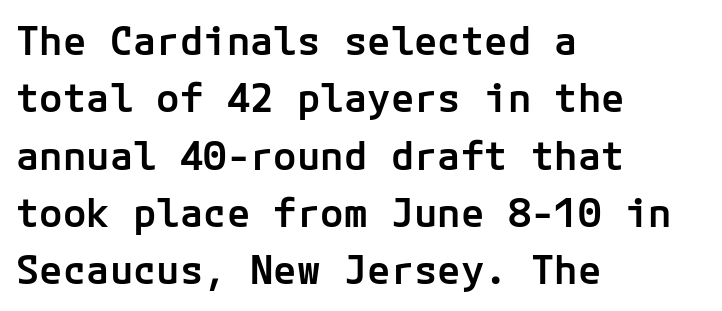
The rendering shows plain stroke endings on the letterforms — a sans-serif design. Letter spacing: default. Type without underlining. When letters stand straight like this, we call the style roman or upright. Is the type bold? Partly — it's a semibold, heavier than regular but not fully bold.
